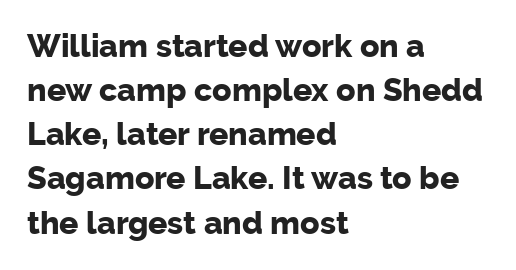
The image shows 32 px bold sans-serif type, upright; set left-aligned, normal line spacing (1.38x), normal letter spacing, not underlined; low stroke contrast and a medium x-height.
